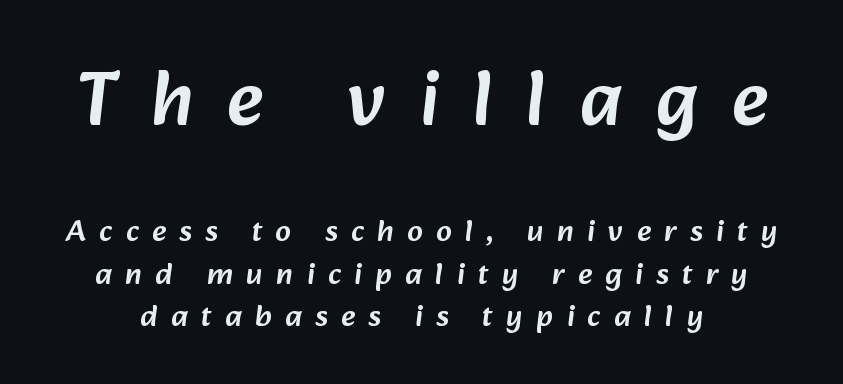
The image shows 78 px sans-serif type; set normal line spacing (1.37x), unusually wide letter spacing (+0.43 em), not underlined; the first (top) block is 2.52x larger; low stroke contrast and a medium x-height.
